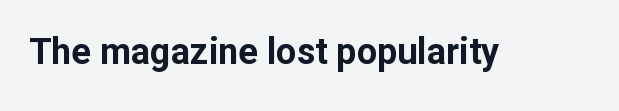
{"serif": "no", "italic": "no", "bold": "yes", "weight": "bold", "width": "normal", "stroke_contrast": "low", "x_height": "medium", "monospaced": "no", "underline": "no", "letter_spacing": "normal", "letter_spacing_em": 0.0, "glyph_px": 36}
